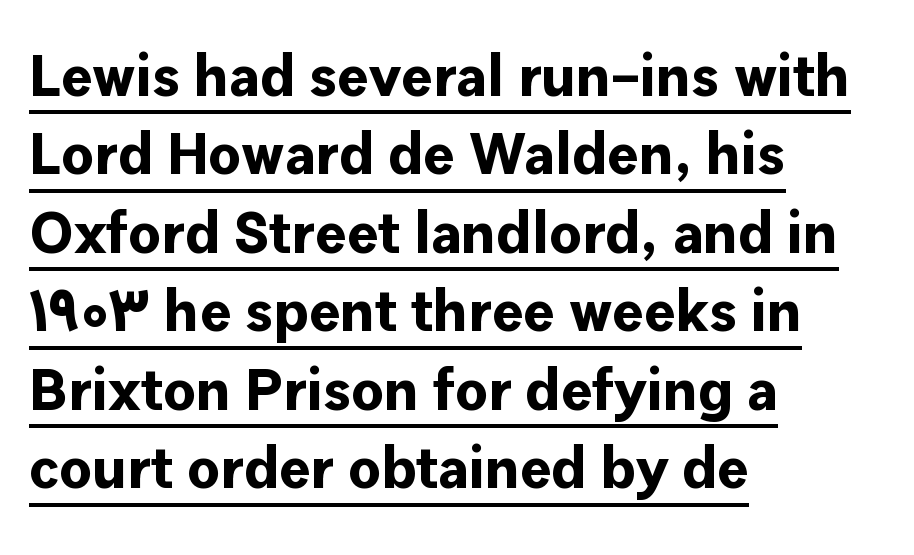
Q: Is the text bold? A: Yes.
Q: Is the text italic (slanted)? A: No, it is upright.
Q: Is the typeface a serif or a sans-serif typeface? A: Sans-serif.
Q: Is the text underlined? A: Yes.
Q: How is the paragraph aligned? A: Left-aligned.
Q: Is the spacing between letters normal or unusually wide? A: Normal.
Q: Is the spacing between lines tight, normal or loose? A: Normal.
Q: Width (condensed, normal, or wide)? A: Normal.
Q: Stroke contrast? A: Low.
Q: x-height? A: Medium.
Q: Monospaced? A: No.
